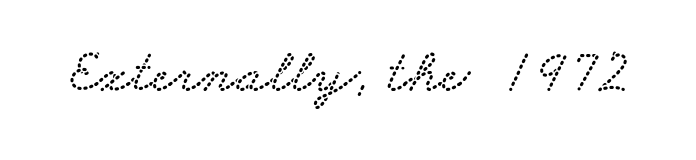
Q: Is the typeface a serif or a sans-serif typeface? A: Serif.
Q: Is the text underlined? A: No.
Q: Is the spacing between letters normal or unusually wide? A: Normal.
Q: Width (condensed, normal, or wide)? A: Wide.
Q: Stroke contrast? A: Low.
Q: x-height? A: Small.
Q: Monospaced? A: No.
